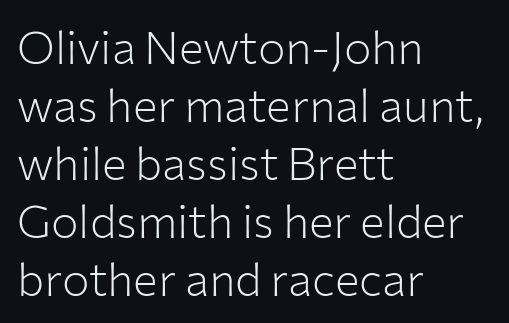
Q: Is the text bold? A: No.
Q: Is the text italic (slanted)? A: No, it is upright.
Q: Is the typeface a serif or a sans-serif typeface? A: Sans-serif.
Q: Is the text underlined? A: No.
Q: How is the paragraph aligned? A: Left-aligned.
Q: Is the spacing between letters normal or unusually wide? A: Normal.
Q: Is the spacing between lines tight, normal or loose? A: Normal.
Q: Width (condensed, normal, or wide)? A: Normal.
Q: Stroke contrast? A: Low.
Q: x-height? A: Medium.
Q: Monospaced? A: No.
